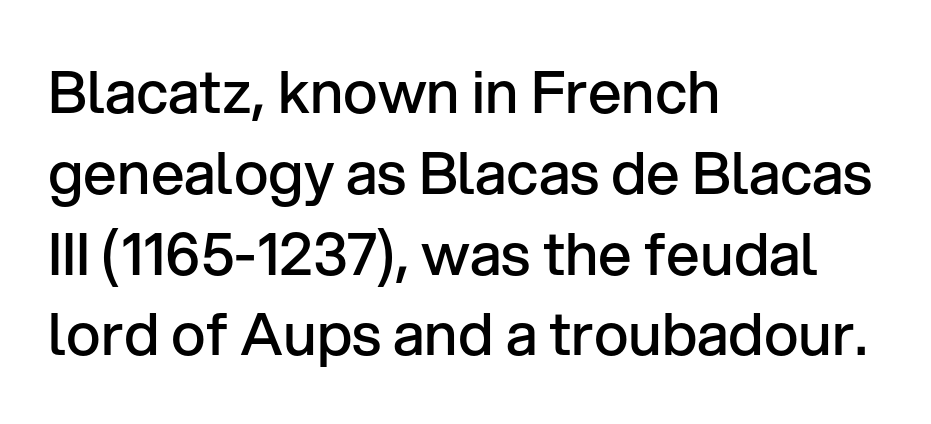
{"serif": "no", "italic": "no", "bold": "semi", "weight": "semibold", "width": "normal", "stroke_contrast": "low", "x_height": "medium", "monospaced": "no", "underline": "no", "align": "left", "line_spacing": "normal", "line_spacing_ratio": 1.37, "letter_spacing": "normal", "letter_spacing_em": 0.0, "glyph_px": 59}
